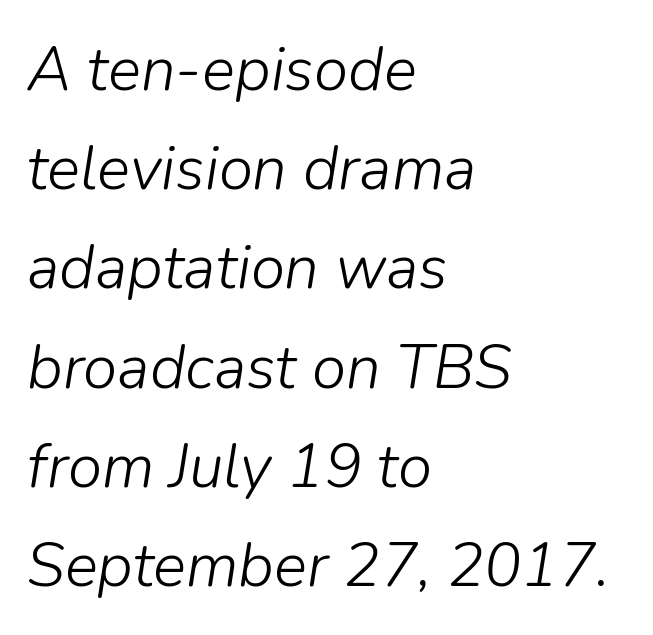
Q: Is the text bold? A: No.
Q: Is the text italic (slanted)? A: Yes, it leans right by about 9 degrees.
Q: Is the text underlined? A: No.
Q: How is the paragraph aligned? A: Left-aligned.
Q: Is the spacing between letters normal or unusually wide? A: Normal.
Q: Is the spacing between lines tight, normal or loose? A: Normal.
Q: Width (condensed, normal, or wide)? A: Normal.
Q: Stroke contrast? A: Low.
Q: x-height? A: Medium.
Q: Monospaced? A: No.
